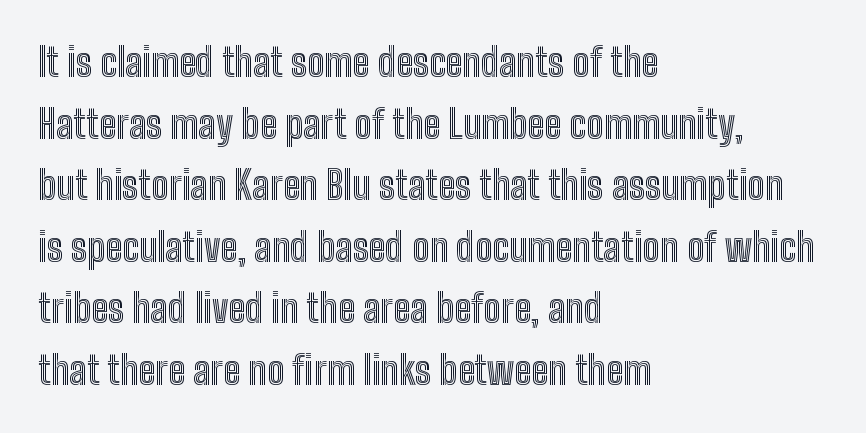
{"italic": "no", "width": "condensed", "x_height": "medium", "monospaced": "no", "underline": "no", "align": "left", "line_spacing": "normal", "line_spacing_ratio": 1.58, "letter_spacing": "normal", "letter_spacing_em": 0.0, "glyph_px": 39}
